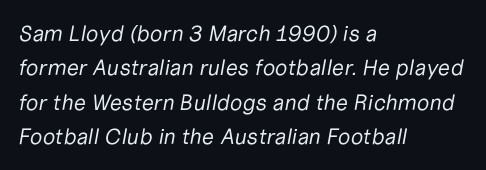
The image shows 22 px text type, italic (leaning right); set left-aligned, normal line spacing (1.56x), normal letter spacing, not underlined.
